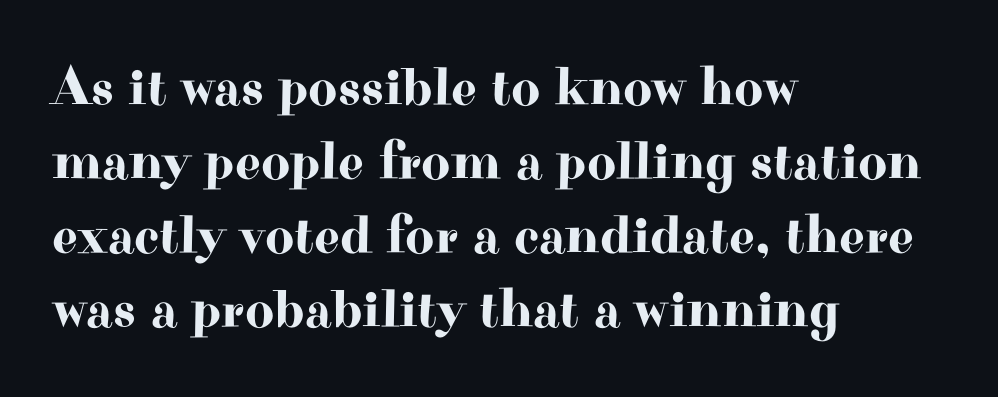
The image shows 56 px wide serif type, upright; set left-aligned, normal line spacing (1.32x), normal letter spacing, not underlined; high stroke contrast and a small x-height.
